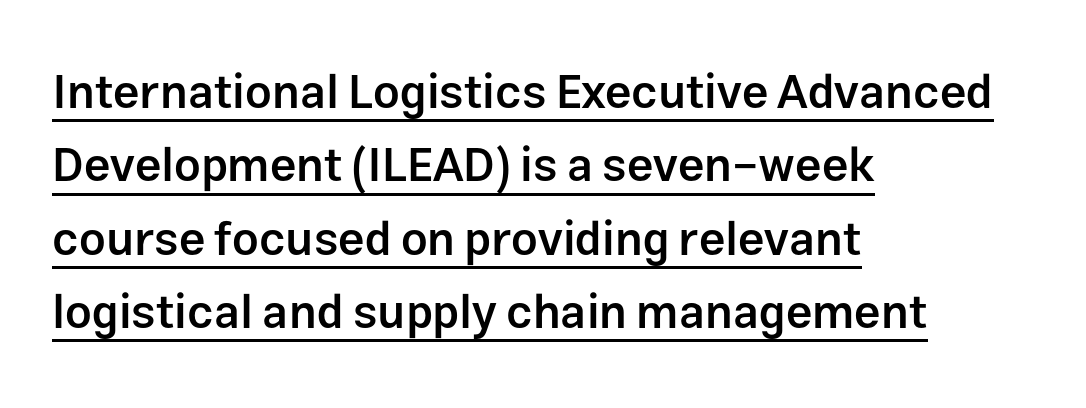
Q: Is the text bold? A: Semi-bold.
Q: Is the text italic (slanted)? A: No, it is upright.
Q: Is the typeface a serif or a sans-serif typeface? A: Sans-serif.
Q: Is the text underlined? A: Yes.
Q: How is the paragraph aligned? A: Left-aligned.
Q: Is the spacing between letters normal or unusually wide? A: Normal.
Q: Is the spacing between lines tight, normal or loose? A: Normal.
Q: Width (condensed, normal, or wide)? A: Normal.
Q: Stroke contrast? A: Low.
Q: x-height? A: Medium.
Q: Monospaced? A: No.
